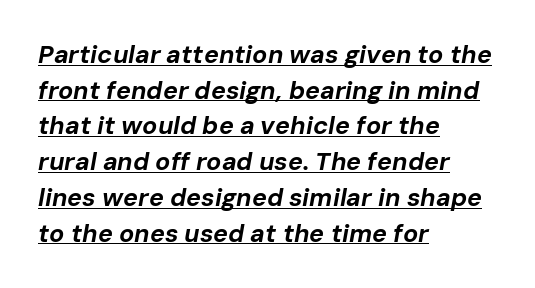
The image shows 25 px bold type, italic (leaning right); set left-aligned, normal line spacing (1.43x), normal letter spacing, underlined.
